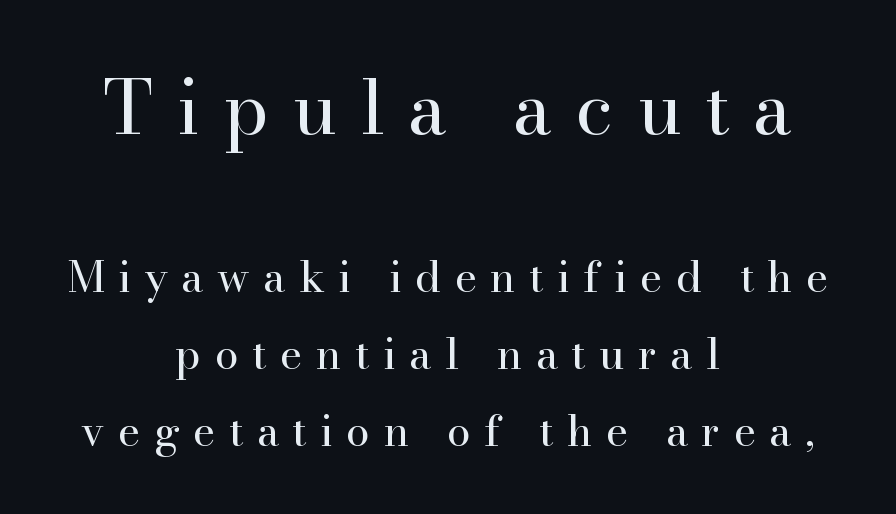
{"serif": "yes", "italic": "no", "bold": "no", "weight": "regular", "width": "normal", "stroke_contrast": "high", "x_height": "small", "monospaced": "no", "underline": "no", "align": "center", "line_spacing_ratio": 1.79, "letter_spacing": "wide", "letter_spacing_em": 0.31, "larger_block": "first", "size_ratio": 1.74, "glyph_px": 75}
